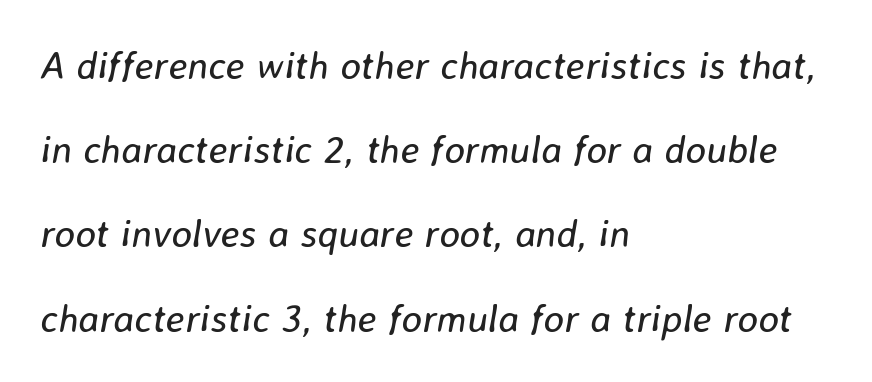
You can tell it's italic because the verticals aren't actually vertical. The zone under the glyphs is completely vacant. The lines in this sample share a left origin and differ only in where they stop. Caption: face not bold, strokes unweighted.
